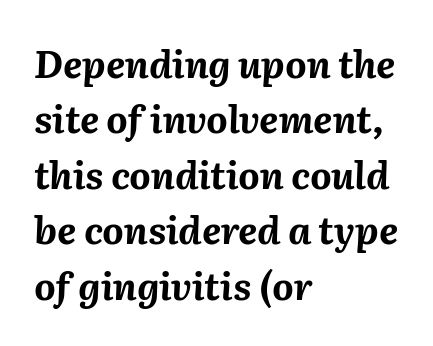
The image shows 37 px bold type, italic (leaning right); set left-aligned, normal line spacing (1.5x), normal letter spacing, not underlined; medium stroke contrast and a medium x-height.
